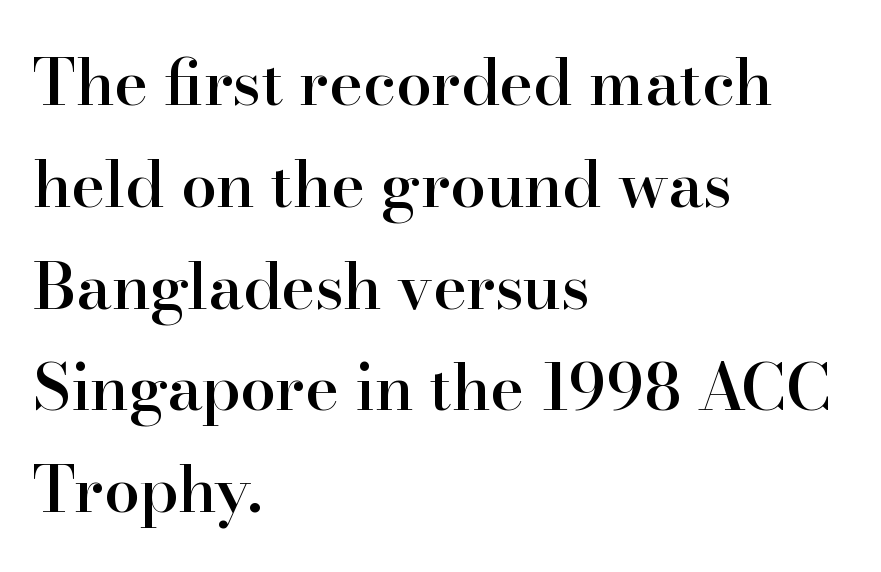
{"serif": "yes", "italic": "no", "bold": "semi", "weight": "semibold", "width": "normal", "stroke_contrast": "high", "x_height": "small", "monospaced": "no", "underline": "no", "align": "left", "line_spacing": "normal", "line_spacing_ratio": 1.59, "letter_spacing": "normal", "letter_spacing_em": 0.0, "glyph_px": 64}
